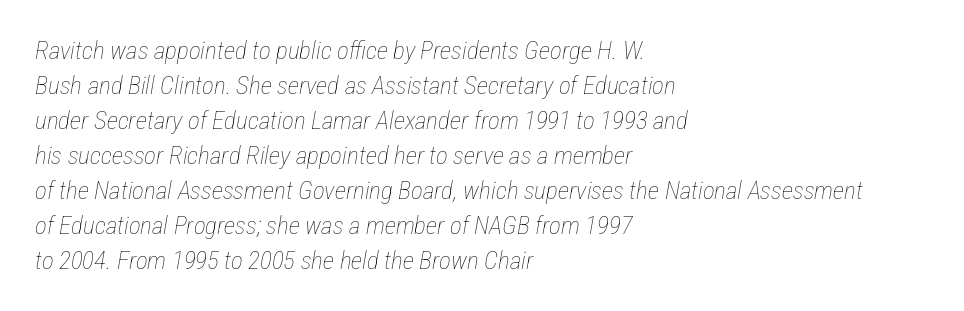
{"italic": "yes", "lean": "right", "slant_degrees": 12, "bold": "no", "underline": "no", "align": "left", "line_spacing": "normal", "line_spacing_ratio": 1.4, "letter_spacing": "normal", "letter_spacing_em": 0.0, "glyph_px": 25}
